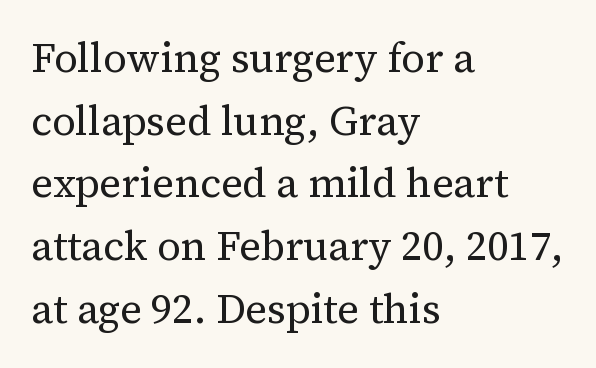
{"serif": "yes", "italic": "no", "bold": "no", "weight": "regular", "width": "normal", "stroke_contrast": "medium", "x_height": "medium", "monospaced": "no", "underline": "no", "align": "left", "line_spacing": "normal", "line_spacing_ratio": 1.53, "letter_spacing": "normal", "letter_spacing_em": 0.0, "glyph_px": 41}
